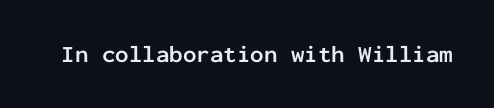
{"italic": "no", "bold": "yes", "underline": "no", "letter_spacing": "normal", "letter_spacing_em": 0.0, "glyph_px": 24}
